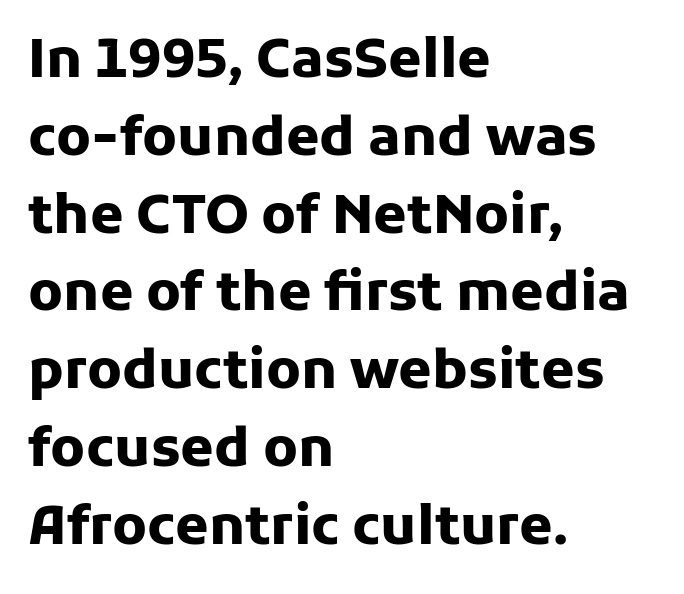
What weight is shown? A full bold with thick strokes. These lines sit exactly where default settings would place them. Vertical strokes here are truly vertical. Any mark beneath the type? The region is blank. Here the glyphs are tracked normally, forming tight word shapes. You could not count columns in this text — the font is proportionally spaced.
